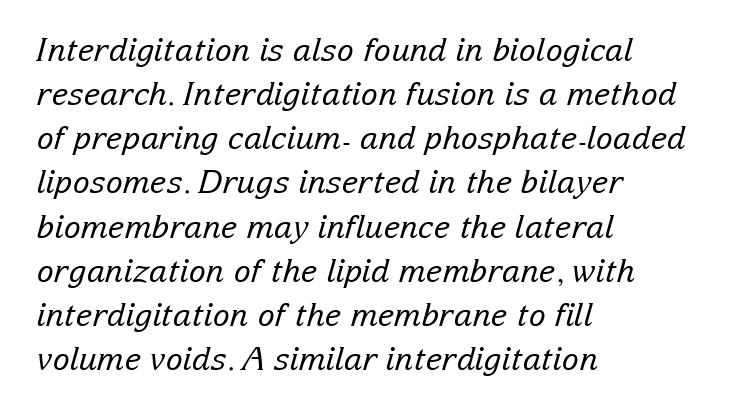
Q: Is the text bold? A: No.
Q: Is the text italic (slanted)? A: Yes, it leans right by about 15 degrees.
Q: Is the typeface a serif or a sans-serif typeface? A: Serif.
Q: Is the text underlined? A: No.
Q: How is the paragraph aligned? A: Left-aligned.
Q: Is the spacing between letters normal or unusually wide? A: Normal.
Q: Is the spacing between lines tight, normal or loose? A: Normal.
Q: Width (condensed, normal, or wide)? A: Normal.
Q: Stroke contrast? A: Low.
Q: x-height? A: Medium.
Q: Monospaced? A: No.
